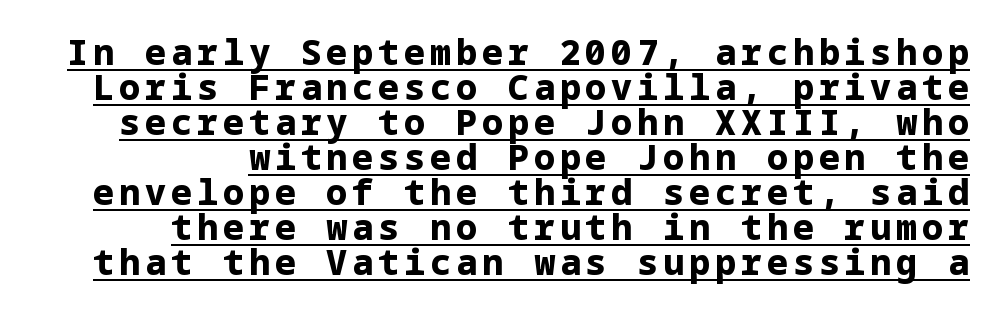
Q: Is the text bold? A: Yes.
Q: Is the text italic (slanted)? A: No, it is upright.
Q: Is the typeface a serif or a sans-serif typeface? A: Sans-serif.
Q: Is the text underlined? A: Yes.
Q: How is the paragraph aligned? A: Right-aligned.
Q: Is the spacing between lines tight, normal or loose? A: Tight.
Q: Width (condensed, normal, or wide)? A: Normal.
Q: Stroke contrast? A: Low.
Q: x-height? A: Medium.
